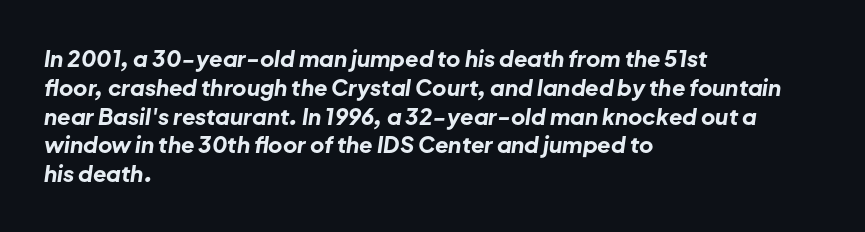
Q: Is the text bold? A: Yes.
Q: Is the text italic (slanted)? A: Yes, it leans right by about 8 degrees.
Q: Is the text underlined? A: No.
Q: How is the paragraph aligned? A: Left-aligned.
Q: Is the spacing between letters normal or unusually wide? A: Normal.
Q: Is the spacing between lines tight, normal or loose? A: Normal.
